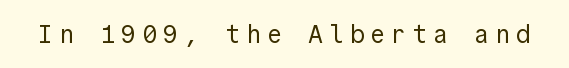
{"italic": "no", "bold": "no", "underline": "no", "letter_spacing": "wide", "letter_spacing_em": 0.23, "glyph_px": 25}
